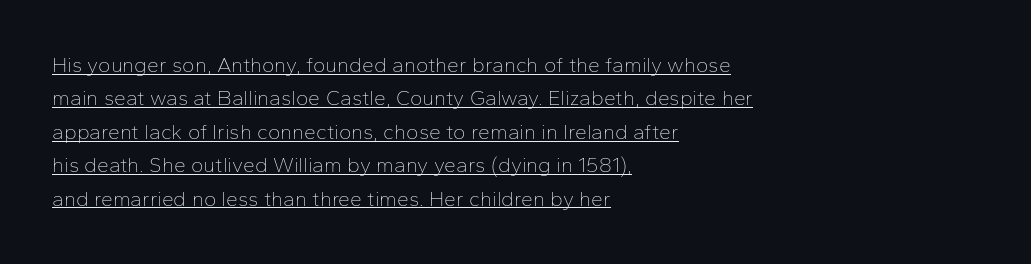
The image shows 21 px text type, upright; set left-aligned, normal line spacing (1.59x), normal letter spacing, underlined.
